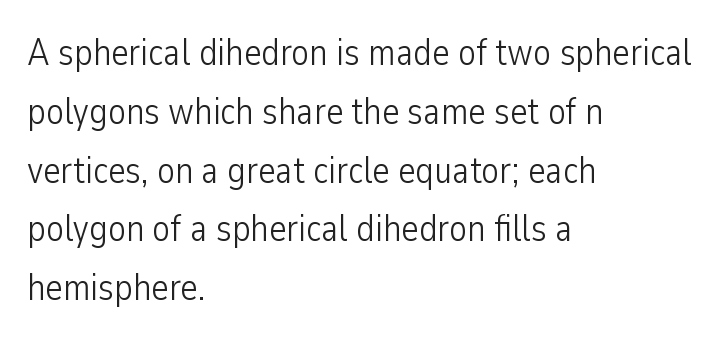
The image shows 37 px light, condensed sans-serif type, upright; set left-aligned, normal line spacing (1.59x), normal letter spacing, not underlined; low stroke contrast and a medium x-height.
